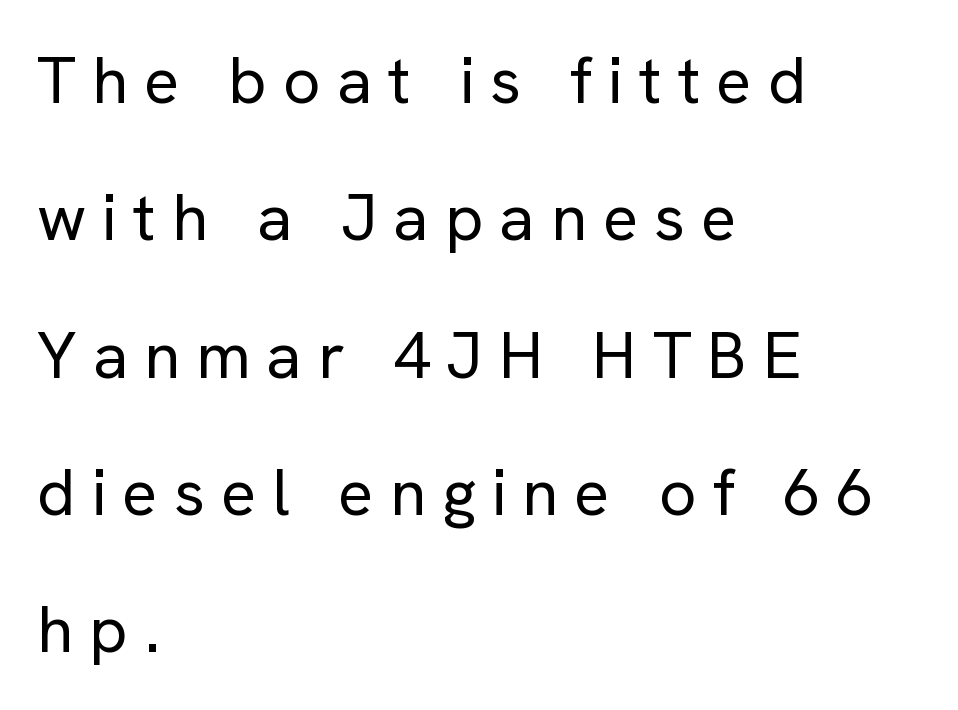
Letters rest on an invisible, unmarked baseline. Look at the bottom of the vertical strokes: they stop flat, with no serifs. Compared with a typical body face, this is equally light or lighter still. Vertically, the passage feels expansive, rows floating well apart. Notice how the stems are strictly vertical — no italics here. A typesetter would call this proportional, since set widths differ per character.
